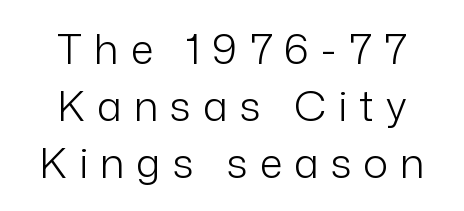
Q: Is the text bold? A: No.
Q: Is the text italic (slanted)? A: No, it is upright.
Q: Is the typeface a serif or a sans-serif typeface? A: Sans-serif.
Q: Is the text underlined? A: No.
Q: How is the paragraph aligned? A: Centered.
Q: Is the spacing between letters normal or unusually wide? A: Unusually wide.
Q: Is the spacing between lines tight, normal or loose? A: Normal.
Q: Width (condensed, normal, or wide)? A: Normal.
Q: Stroke contrast? A: Low.
Q: x-height? A: Medium.
Q: Monospaced? A: No.
